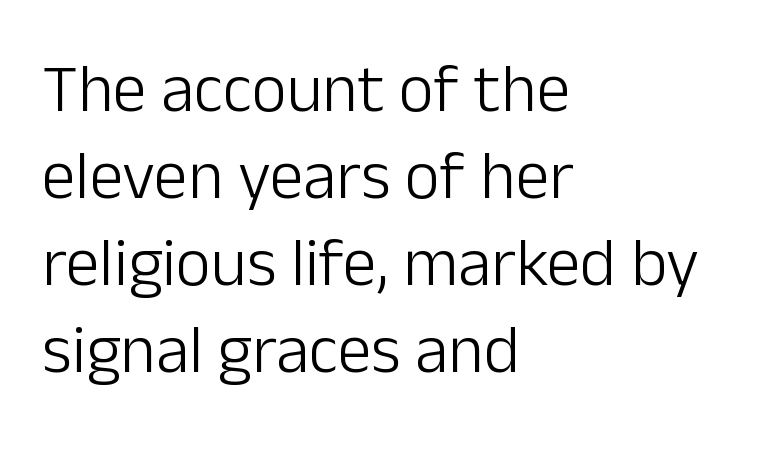
Q: Is the text bold? A: No.
Q: Is the text italic (slanted)? A: No, it is upright.
Q: Is the typeface a serif or a sans-serif typeface? A: Sans-serif.
Q: Is the text underlined? A: No.
Q: How is the paragraph aligned? A: Left-aligned.
Q: Is the spacing between letters normal or unusually wide? A: Normal.
Q: Is the spacing between lines tight, normal or loose? A: Normal.
Q: Width (condensed, normal, or wide)? A: Normal.
Q: Stroke contrast? A: Low.
Q: x-height? A: Medium.
Q: Monospaced? A: No.
